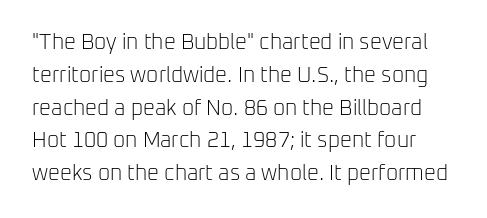
No italicization has been applied; the sample stays upright. Rows of type keep a routine distance in the vertical direction. Bare-footed words on every line. Tracking here is standard; glyphs follow each other at the usual distance. No extra ink here — the face is not bold.
